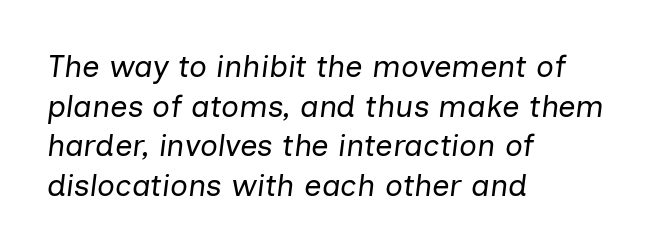
Q: Is the text bold? A: No.
Q: Is the text italic (slanted)? A: Yes, it leans right by about 7 degrees.
Q: Is the text underlined? A: No.
Q: How is the paragraph aligned? A: Left-aligned.
Q: Is the spacing between letters normal or unusually wide? A: Normal.
Q: Is the spacing between lines tight, normal or loose? A: Normal.
Q: Width (condensed, normal, or wide)? A: Normal.
Q: Stroke contrast? A: Low.
Q: x-height? A: Medium.
Q: Monospaced? A: No.
